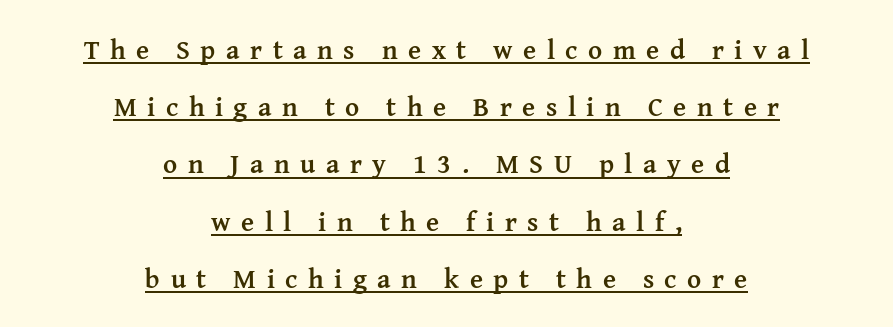
Q: Is the text bold? A: Yes.
Q: Is the text italic (slanted)? A: No, it is upright.
Q: Is the text underlined? A: Yes.
Q: How is the paragraph aligned? A: Centered.
Q: Is the spacing between letters normal or unusually wide? A: Unusually wide.
Q: Is the spacing between lines tight, normal or loose? A: Loose.
